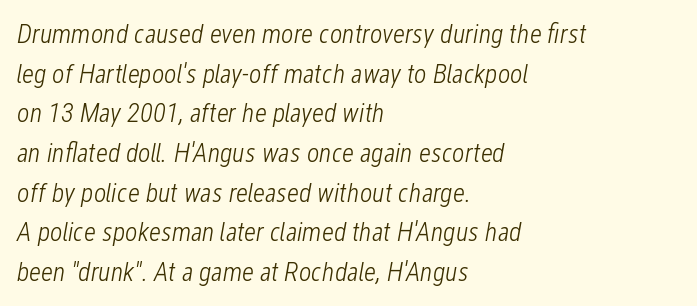
Q: Is the text bold? A: No.
Q: Is the text italic (slanted)? A: Yes, it leans right by about 12 degrees.
Q: Is the text underlined? A: No.
Q: How is the paragraph aligned? A: Left-aligned.
Q: Is the spacing between letters normal or unusually wide? A: Normal.
Q: Is the spacing between lines tight, normal or loose? A: Normal.
